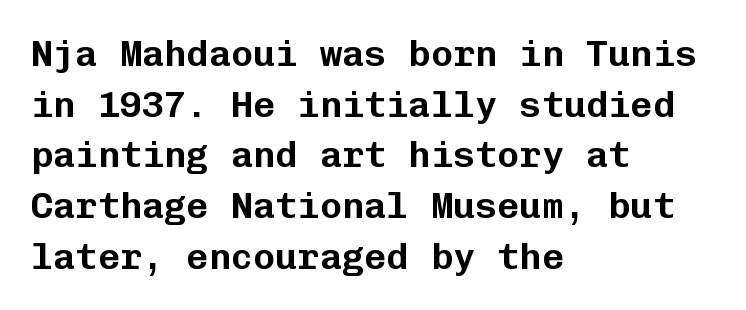
The image shows 37 px sans-serif type, upright, monospaced; set left-aligned, normal line spacing (1.37x), normal letter spacing, not underlined; low stroke contrast and a medium x-height.
